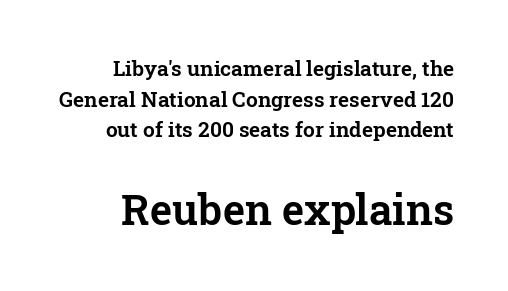
Note: smaller setting up top, larger setting below. This rendering leaves character spacing at its baseline value. The designer left line spacing at the default. I'd call this a serif setting — the letters wear small feet. Do the letters lean? They stand straight. Looks like regular typesetting: each glyph gets only the width it needs.
